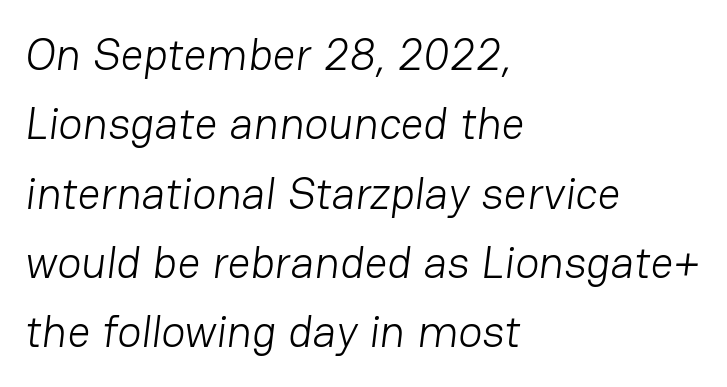
{"serif": "no", "bold": "no", "weight": "light", "width": "normal", "stroke_contrast": "low", "x_height": "medium", "monospaced": "no", "underline": "no", "align": "left", "line_spacing": "normal", "line_spacing_ratio": 1.54, "letter_spacing": "normal", "letter_spacing_em": 0.0, "glyph_px": 45}
